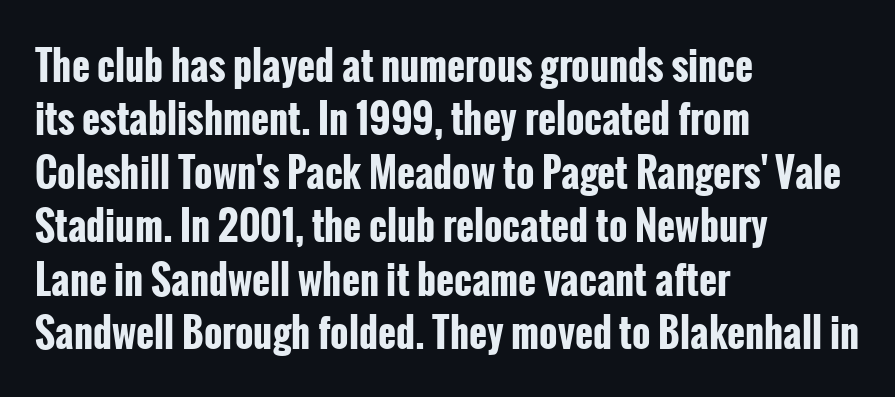
Q: Is the text bold? A: Yes.
Q: Is the text italic (slanted)? A: No, it is upright.
Q: Is the typeface a serif or a sans-serif typeface? A: Sans-serif.
Q: Is the text underlined? A: No.
Q: How is the paragraph aligned? A: Left-aligned.
Q: Is the spacing between letters normal or unusually wide? A: Normal.
Q: Is the spacing between lines tight, normal or loose? A: Normal.
Q: Width (condensed, normal, or wide)? A: Condensed.
Q: Stroke contrast? A: Low.
Q: x-height? A: Medium.
Q: Monospaced? A: No.
